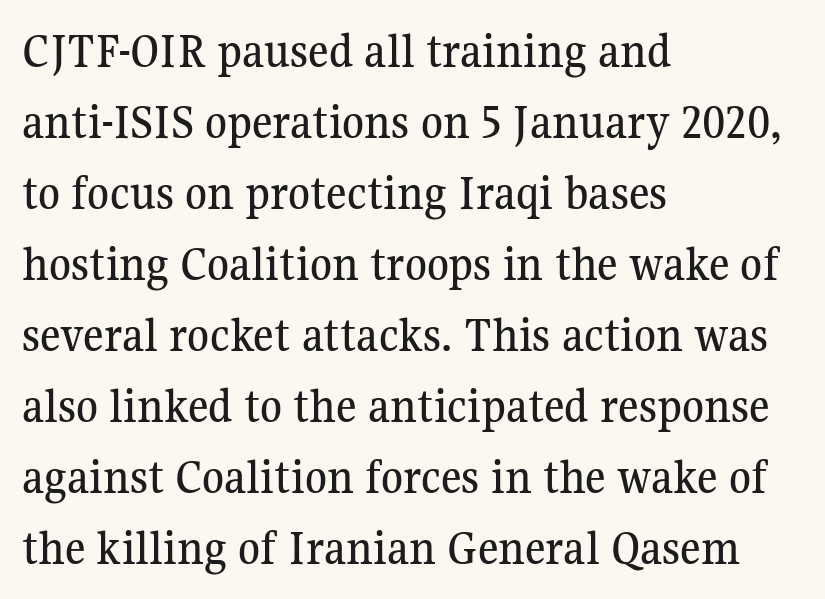
{"serif": "yes", "italic": "no", "width": "normal", "stroke_contrast": "medium", "x_height": "medium", "monospaced": "no", "underline": "no", "align": "left", "line_spacing": "normal", "line_spacing_ratio": 1.42, "letter_spacing": "normal", "letter_spacing_em": 0.0, "glyph_px": 50}
